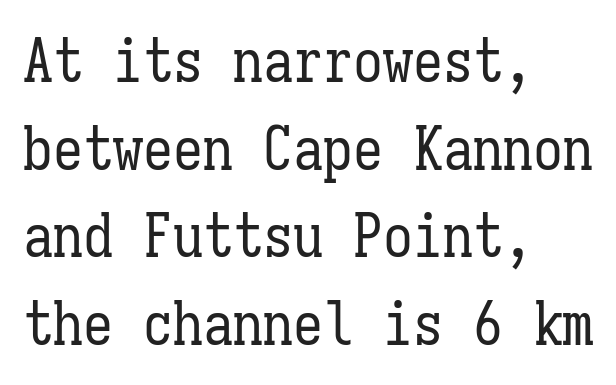
{"italic": "no", "bold": "no", "weight": "regular", "width": "condensed", "stroke_contrast": "low", "x_height": "medium", "monospaced": "yes", "underline": "no", "align": "left", "line_spacing": "normal", "line_spacing_ratio": 1.46, "letter_spacing": "normal", "letter_spacing_em": 0.0, "glyph_px": 60}
